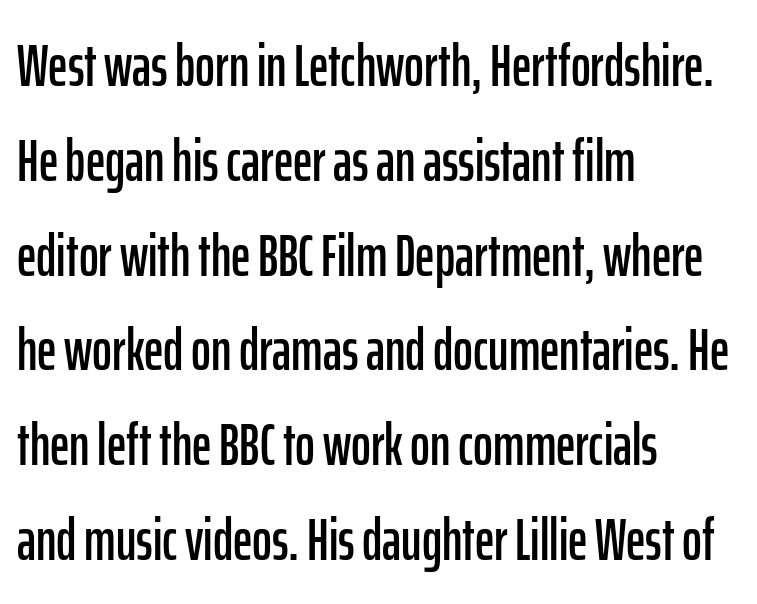
Where is the straight margin? On the left. The letterforms sit shoulder to shoulder at normal distance. This sample keeps an unexceptional amount of space between lines. The letters carry no serifs — their stems end cleanly without finishing strokes. Italic: no, the glyphs are upright roman. This sample has the flowing, uneven cadence of proportional lettering.
